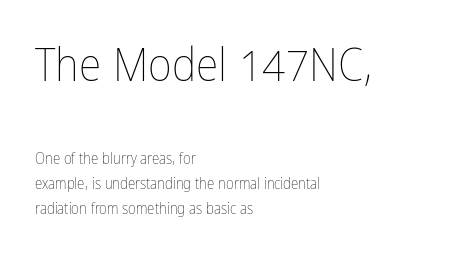
Q: Is the text bold? A: No.
Q: Is the text italic (slanted)? A: No, it is upright.
Q: Is the text underlined? A: No.
Q: How is the paragraph aligned? A: Left-aligned.
Q: Is the spacing between letters normal or unusually wide? A: Normal.
Q: Is the spacing between lines tight, normal or loose? A: Normal.
Q: Which block of text is set in a larger size, the first (top) or the second (bottom)? A: The first (top) one.
Q: Width (condensed, normal, or wide)? A: Condensed.
Q: Stroke contrast? A: Low.
Q: x-height? A: Medium.
Q: Monospaced? A: No.
